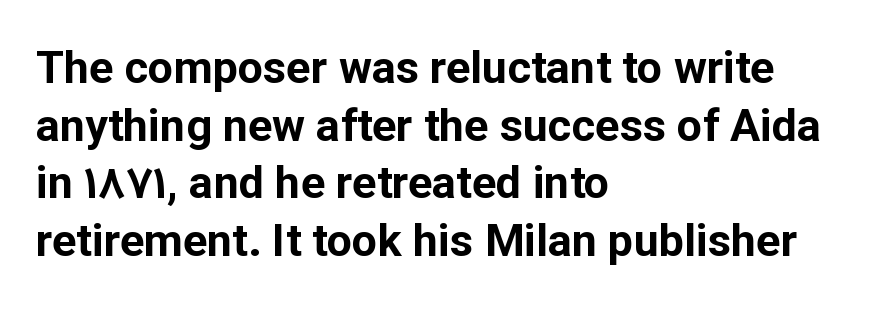
The image shows 45 px bold sans-serif type, upright; set left-aligned, normal line spacing (1.28x), normal letter spacing, not underlined; low stroke contrast and a medium x-height.
